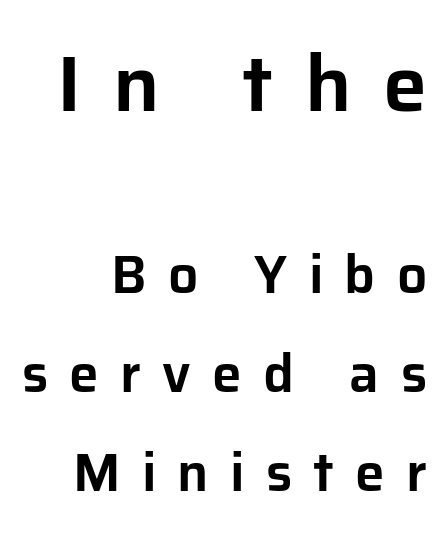
Q: Is the text italic (slanted)? A: No, it is upright.
Q: Is the typeface a serif or a sans-serif typeface? A: Sans-serif.
Q: Is the text underlined? A: No.
Q: Is the spacing between letters normal or unusually wide? A: Unusually wide.
Q: Which block of text is set in a larger size, the first (top) or the second (bottom)? A: The first (top) one.
Q: Width (condensed, normal, or wide)? A: Normal.
Q: Stroke contrast? A: Low.
Q: x-height? A: Medium.
Q: Monospaced? A: No.
